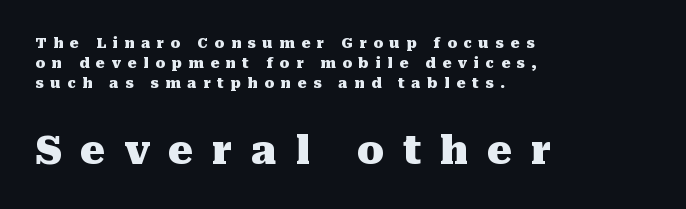
Q: Is the text bold? A: Yes.
Q: Is the text italic (slanted)? A: No, it is upright.
Q: Is the typeface a serif or a sans-serif typeface? A: Serif.
Q: Is the text underlined? A: No.
Q: How is the paragraph aligned? A: Left-aligned.
Q: Is the spacing between letters normal or unusually wide? A: Unusually wide.
Q: Is the spacing between lines tight, normal or loose? A: Normal.
Q: Which block of text is set in a larger size, the first (top) or the second (bottom)? A: The second (bottom) one.
Q: Width (condensed, normal, or wide)? A: Normal.
Q: Stroke contrast? A: Medium.
Q: x-height? A: Medium.
Q: Monospaced? A: No.
